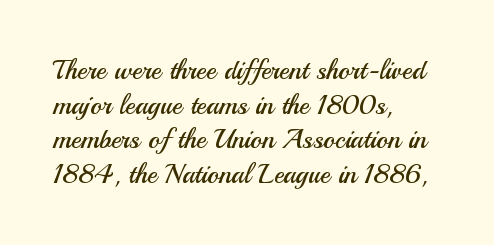
{"bold": "no", "underline": "no", "align": "left", "line_spacing": "normal", "line_spacing_ratio": 1.28, "letter_spacing": "normal", "letter_spacing_em": 0.0, "glyph_px": 27}
